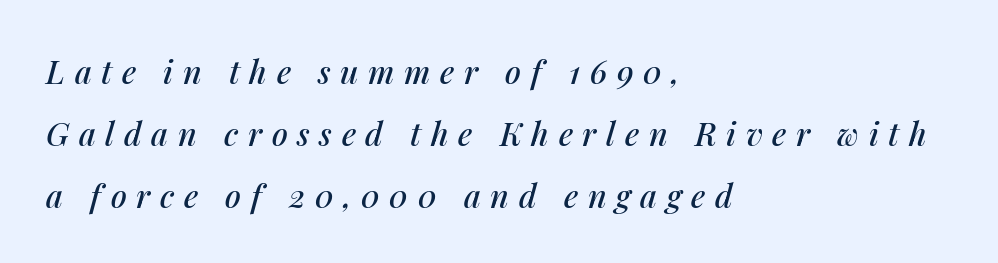
{"italic": "yes", "lean": "right", "slant_degrees": 14, "width": "normal", "stroke_contrast": "medium", "x_height": "medium", "monospaced": "no", "underline": "no", "align": "left", "line_spacing": "loose", "line_spacing_ratio": 1.94, "letter_spacing": "wide", "letter_spacing_em": 0.3, "glyph_px": 32}
